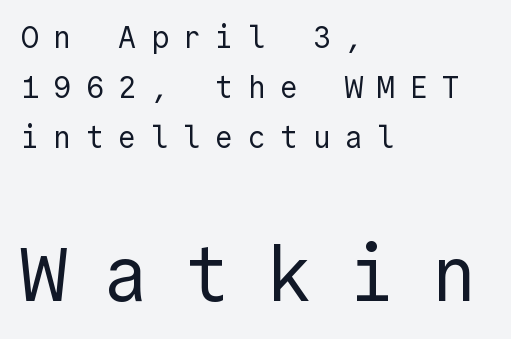
If you measured baseline to baseline, you'd find a middling distance. Between these two stacked blocks, the lower one wins on size. The font sits on the lighter half of the weight spectrum, regular included. The text block is weighted toward the left margin, trailing off unevenly rightward. The specimen reads as upright at a glance.
